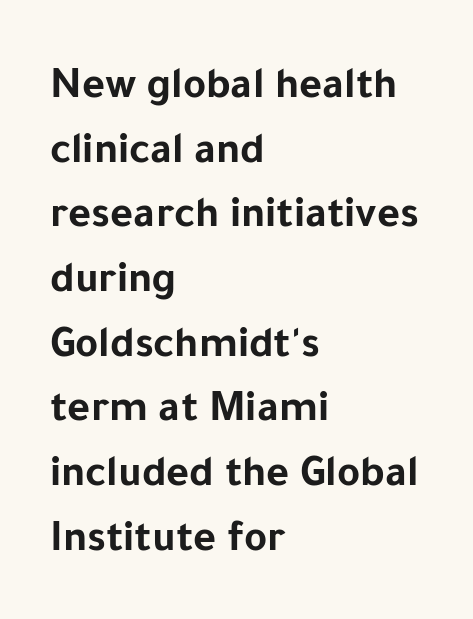
{"serif": "no", "italic": "no", "bold": "yes", "weight": "bold", "width": "normal", "stroke_contrast": "low", "x_height": "medium", "monospaced": "no", "underline": "no", "align": "left", "line_spacing": "normal", "line_spacing_ratio": 1.47, "letter_spacing": "normal", "letter_spacing_em": 0.0, "glyph_px": 44}
